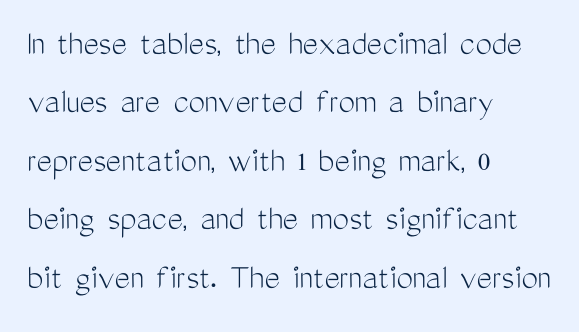
{"serif": "no", "italic": "no", "bold": "no", "weight": "light", "width": "condensed", "stroke_contrast": "medium", "x_height": "medium", "monospaced": "no", "underline": "no", "align": "left", "line_spacing": "normal", "line_spacing_ratio": 1.58, "letter_spacing": "normal", "letter_spacing_em": 0.0, "glyph_px": 37}
